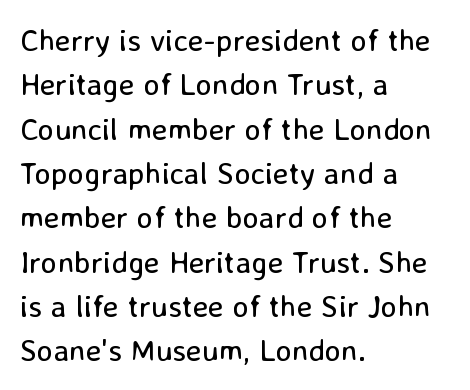
Q: Is the text bold? A: No.
Q: Is the text italic (slanted)? A: No, it is upright.
Q: Is the typeface a serif or a sans-serif typeface? A: Sans-serif.
Q: Is the text underlined? A: No.
Q: How is the paragraph aligned? A: Left-aligned.
Q: Is the spacing between letters normal or unusually wide? A: Normal.
Q: Is the spacing between lines tight, normal or loose? A: Normal.
Q: Width (condensed, normal, or wide)? A: Normal.
Q: Stroke contrast? A: Low.
Q: x-height? A: Medium.
Q: Monospaced? A: No.
